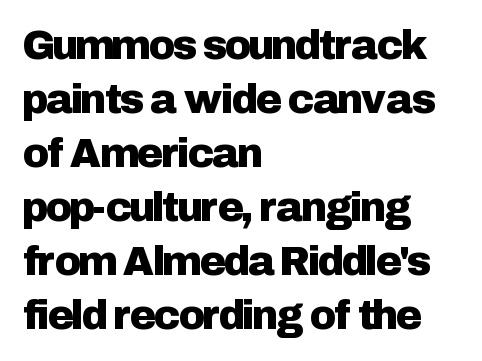
The image shows 40 px sans-serif type, upright; set left-aligned, normal line spacing (1.35x), normal letter spacing, not underlined; low stroke contrast and a medium x-height.
